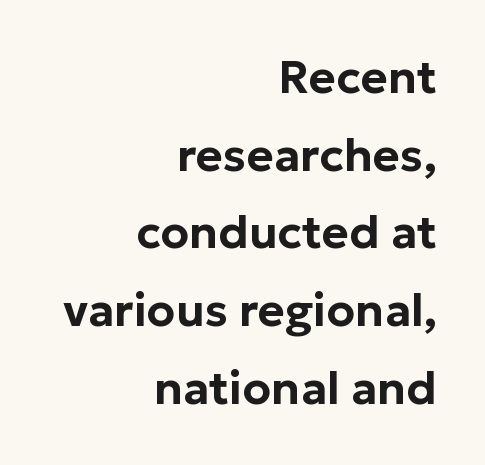
The image shows 46 px sans-serif type, upright; set right-aligned, normal line spacing (1.69x), normal letter spacing, not underlined; low stroke contrast and a medium x-height.
